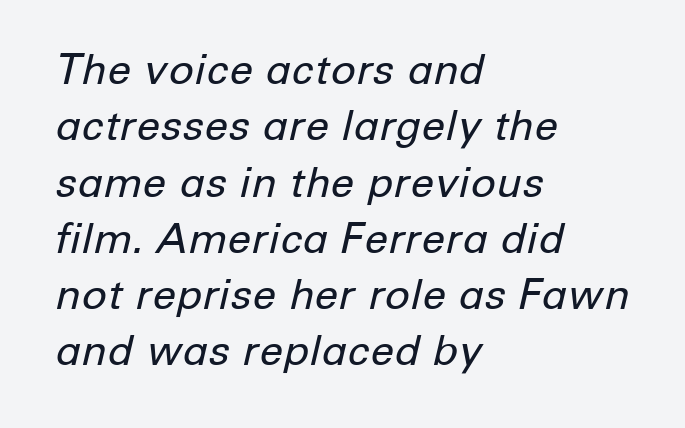
{"italic": "yes", "lean": "right", "slant_degrees": 12, "bold": "no", "weight": "regular", "width": "normal", "stroke_contrast": "low", "x_height": "medium", "monospaced": "no", "underline": "no", "align": "left", "line_spacing": "normal", "line_spacing_ratio": 1.34, "letter_spacing": "normal", "letter_spacing_em": 0.0, "glyph_px": 42}
